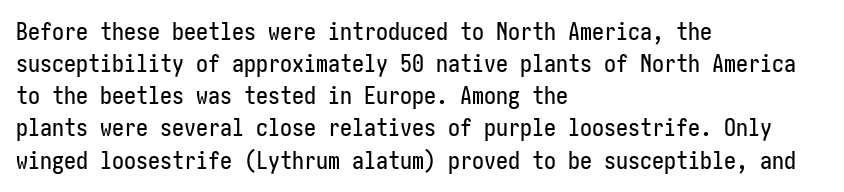
Just letters on the line, the space beneath them empty. Honestly, the row spacing looks completely unremarkable. No italicization has been applied; the sample stays upright. Teacher's note: observe the even left margin — that is flush-left alignment. Glyph-to-glyph distance matches everyday printed text.
